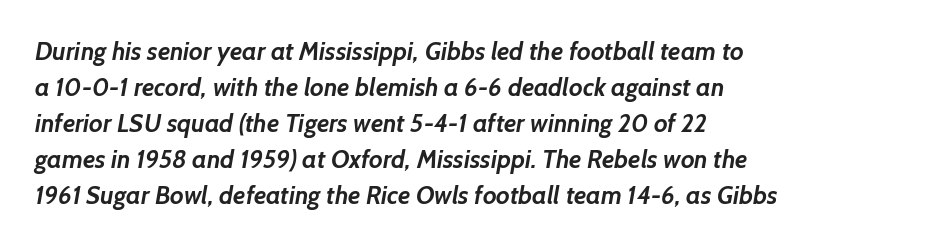
{"bold": "yes", "underline": "no", "align": "left", "line_spacing": "normal", "line_spacing_ratio": 1.44, "letter_spacing": "normal", "letter_spacing_em": 0.0, "glyph_px": 25}
